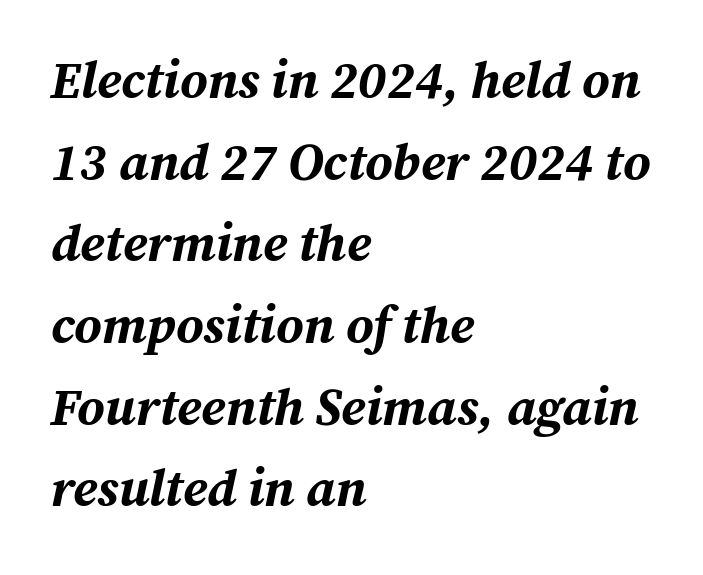
{"italic": "yes", "lean": "right", "slant_degrees": 12, "bold": "yes", "weight": "bold", "width": "normal", "stroke_contrast": "medium", "x_height": "medium", "monospaced": "no", "underline": "no", "align": "left", "line_spacing": "normal", "line_spacing_ratio": 1.57, "letter_spacing": "normal", "letter_spacing_em": 0.0, "glyph_px": 52}
